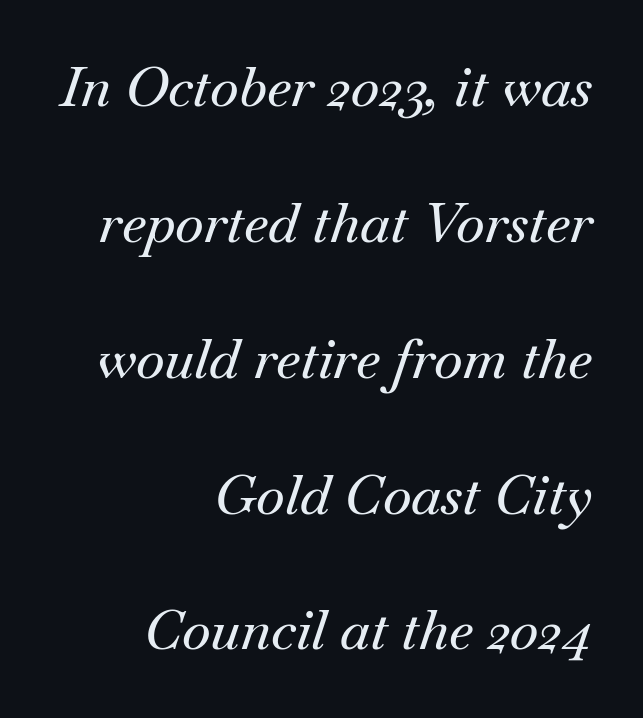
{"serif": "yes", "italic": "yes", "lean": "right", "slant_degrees": 18, "width": "normal", "stroke_contrast": "medium", "x_height": "small", "monospaced": "no", "underline": "no", "align": "right", "line_spacing": "loose", "line_spacing_ratio": 2.47, "letter_spacing": "normal", "letter_spacing_em": 0.0, "glyph_px": 55}
